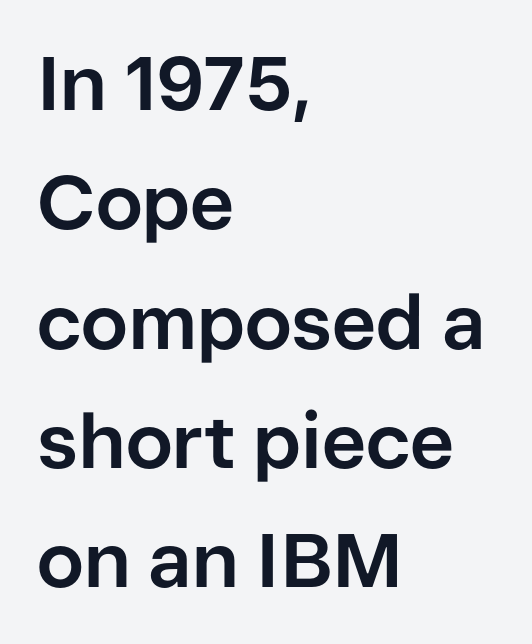
Q: Is the text bold? A: Yes.
Q: Is the text italic (slanted)? A: No, it is upright.
Q: Is the typeface a serif or a sans-serif typeface? A: Sans-serif.
Q: Is the text underlined? A: No.
Q: How is the paragraph aligned? A: Left-aligned.
Q: Is the spacing between letters normal or unusually wide? A: Normal.
Q: Is the spacing between lines tight, normal or loose? A: Normal.
Q: Width (condensed, normal, or wide)? A: Normal.
Q: Stroke contrast? A: Low.
Q: x-height? A: Medium.
Q: Monospaced? A: No.
